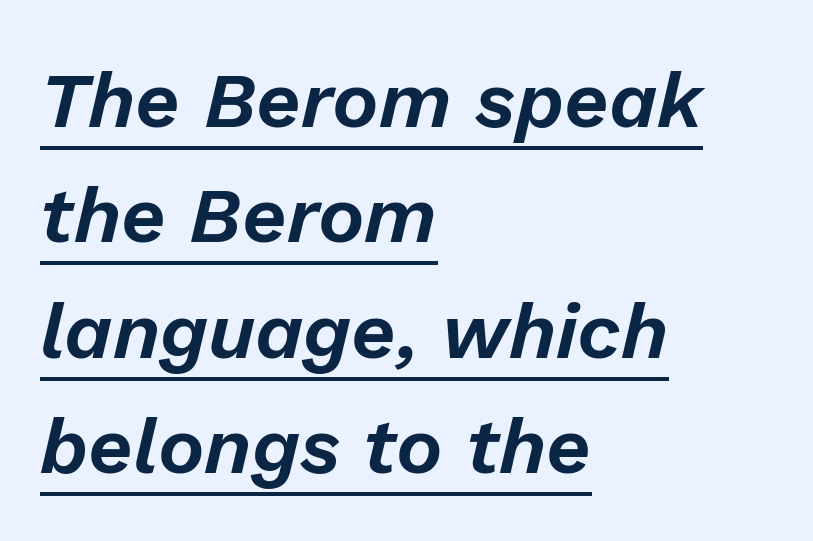
The image shows 78 px text type, italic (leaning right); set left-aligned, normal line spacing (1.48x), normal letter spacing, underlined; low stroke contrast and a medium x-height.
